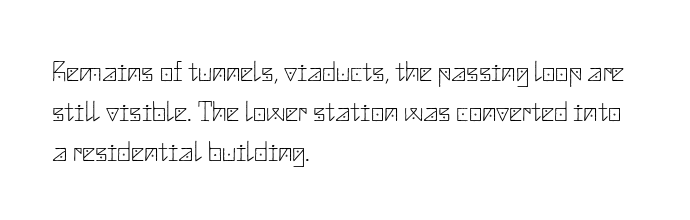
The letters stand straight up with perfectly vertical stems. Stroke thickness stays within the range of a standard reading face or lighter. Each letter's strokes conclude bluntly, with no projecting serifs. The vertical gap from one line to the next is medium. Check the space under the baseline: it is left empty. What stands out about the letter spacing? Nothing — it is the standard amount.
